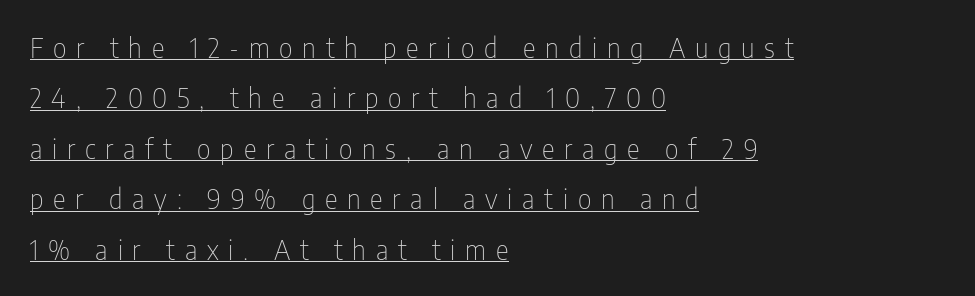
The rendered words wear a rule along their underside. Students, note that the glyphs here are deliberately spaced far apart. Where is the straight margin? On the left. Is there any slant? The stems are plumb.
